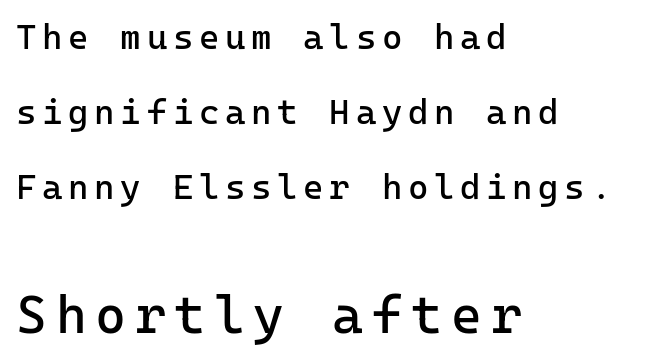
The image shows 53 px regular-weight sans-serif type, upright, monospaced; set left-aligned, loose line spacing (2.14x), not underlined; the second (bottom) block is 1.51x larger; low stroke contrast and a medium x-height.
